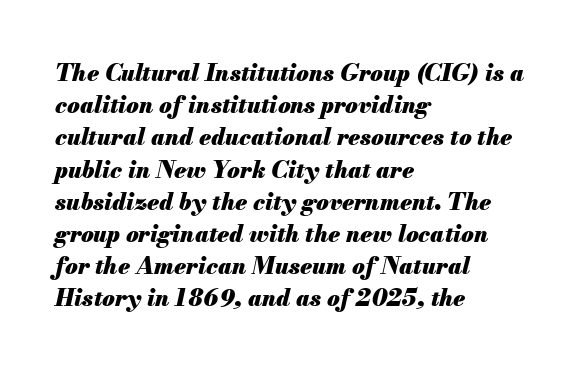
{"italic": "yes", "lean": "right", "slant_degrees": 13, "bold": "yes", "underline": "no", "align": "left", "line_spacing": "normal", "line_spacing_ratio": 1.4, "letter_spacing": "normal", "letter_spacing_em": 0.0, "glyph_px": 23}
